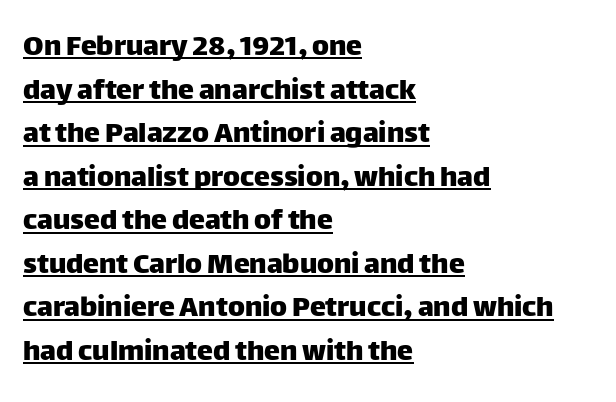
Is this a fixed-width face? No — the glyphs have proportional, varying widths. The space between consecutive lines is moderate. Inter-character spacing is left at the font's built-in metrics. No feet cap the strokes, marking this as sans-serif type.
